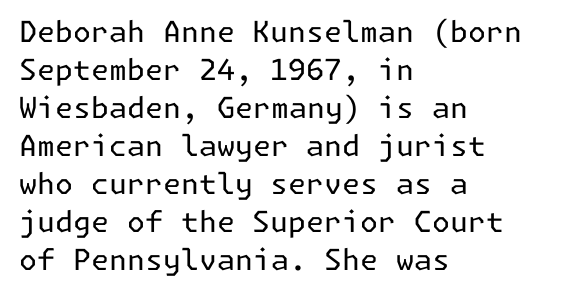
The image shows 29 px regular-weight sans-serif type, upright; set left-aligned, normal line spacing (1.31x), normal letter spacing, not underlined; low stroke contrast and a medium x-height.
